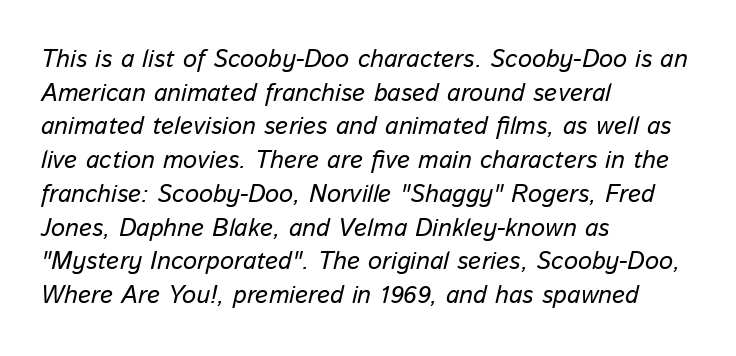
{"italic": "yes", "lean": "right", "slant_degrees": 13, "bold": "no", "underline": "no", "align": "left", "line_spacing": "normal", "line_spacing_ratio": 1.35, "letter_spacing": "normal", "letter_spacing_em": 0.0, "glyph_px": 25}
